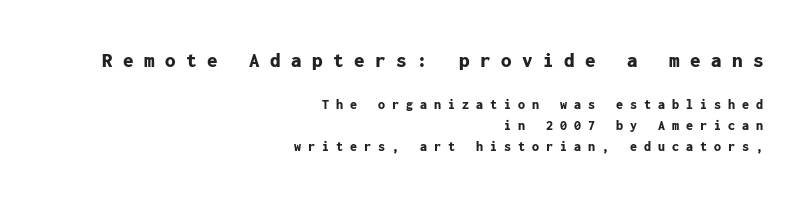
Compared with a flush-left layout, this one pins lines to the opposite, right side. It's the straight-up-and-down kind of type. Glance below the letters and you will spot only blank space. Here the first block reads like a headline and the second like body copy. Horizontal bands of white between lines are of average thickness. What stands out about the letter spacing? Its width — letters are far apart.
